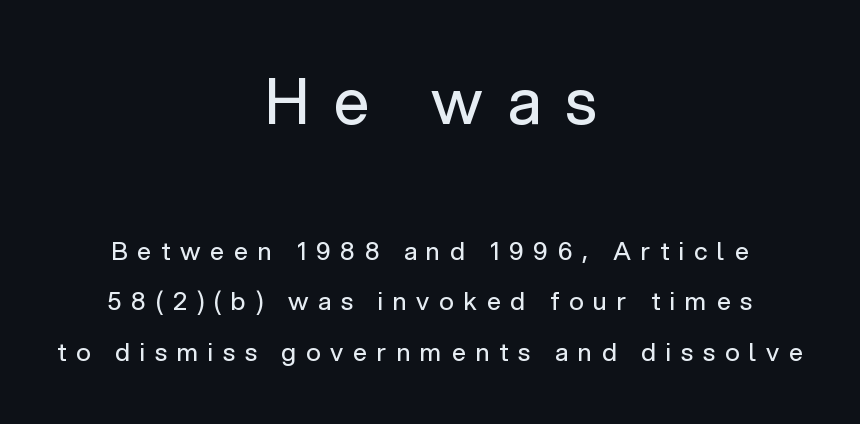
{"serif": "no", "italic": "no", "bold": "no", "weight": "regular", "width": "normal", "stroke_contrast": "low", "x_height": "medium", "monospaced": "no", "underline": "no", "align": "center", "line_spacing": "loose", "line_spacing_ratio": 2.02, "letter_spacing": "wide", "letter_spacing_em": 0.39, "larger_block": "first", "size_ratio": 2.52, "glyph_px": 63}
